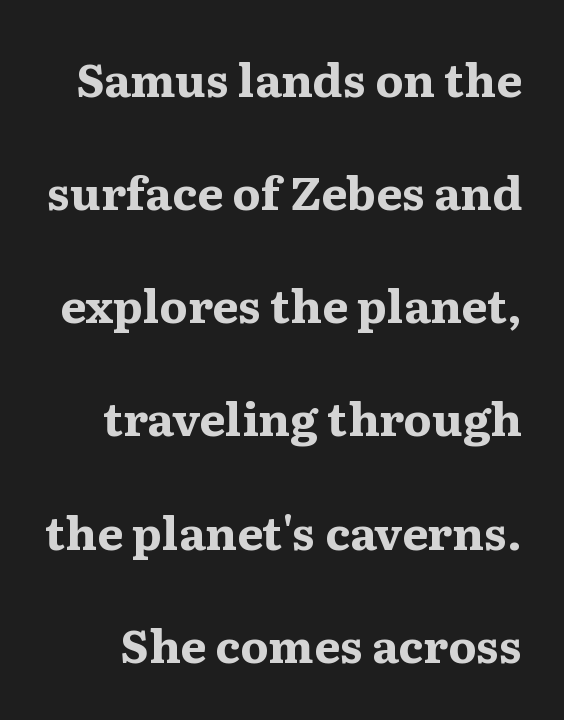
Q: Is the text bold? A: Yes.
Q: Is the text italic (slanted)? A: No, it is upright.
Q: Is the typeface a serif or a sans-serif typeface? A: Serif.
Q: Is the text underlined? A: No.
Q: Is the spacing between letters normal or unusually wide? A: Normal.
Q: Is the spacing between lines tight, normal or loose? A: Loose.
Q: Width (condensed, normal, or wide)? A: Wide.
Q: Stroke contrast? A: Medium.
Q: x-height? A: Medium.
Q: Monospaced? A: No.
